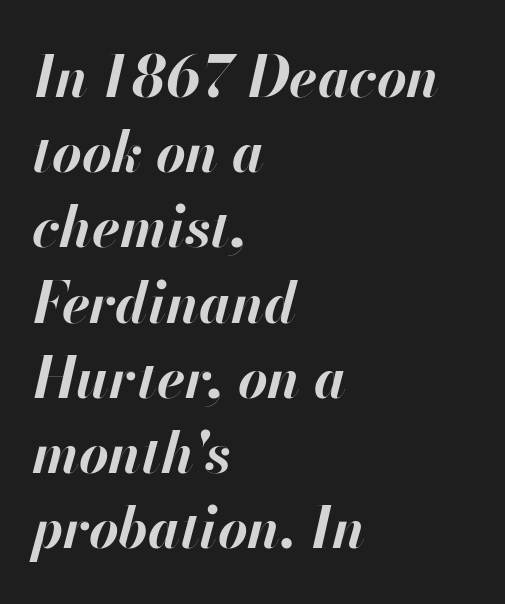
Q: Is the text bold? A: Yes.
Q: Is the text italic (slanted)? A: Yes, it leans right by about 13 degrees.
Q: Is the text underlined? A: No.
Q: How is the paragraph aligned? A: Left-aligned.
Q: Is the spacing between letters normal or unusually wide? A: Normal.
Q: Is the spacing between lines tight, normal or loose? A: Normal.
Q: Width (condensed, normal, or wide)? A: Normal.
Q: Stroke contrast? A: High.
Q: x-height? A: Small.
Q: Monospaced? A: No.
